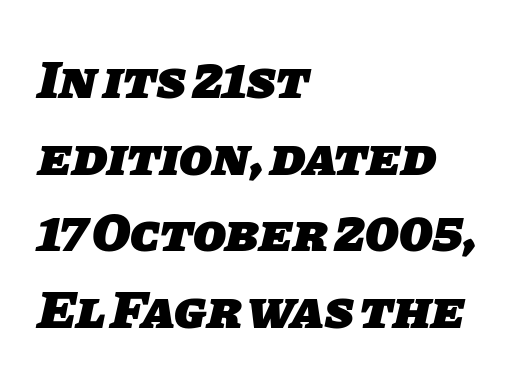
The rendering keeps characters at their native spacing. Beneath every word, the page is bare. Character widths vary here, with narrow letters taking less room than wide ones. Reading down the column, the eye jumps a familiar distance to each next line. Summary of weight: heavy, a full bold.
